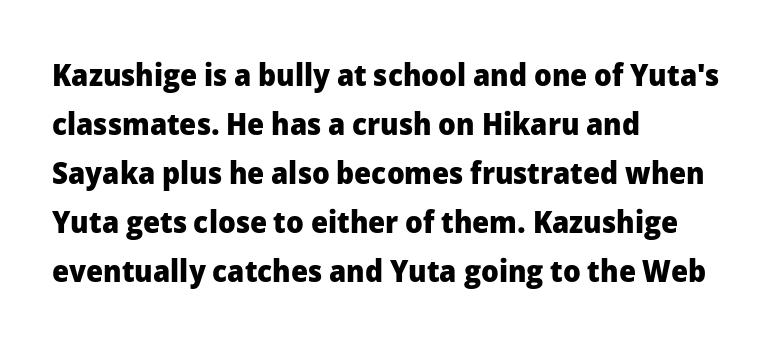
The image shows 31 px heavy sans-serif type, upright; set left-aligned, normal line spacing (1.58x), normal letter spacing, not underlined; low stroke contrast and a medium x-height.
